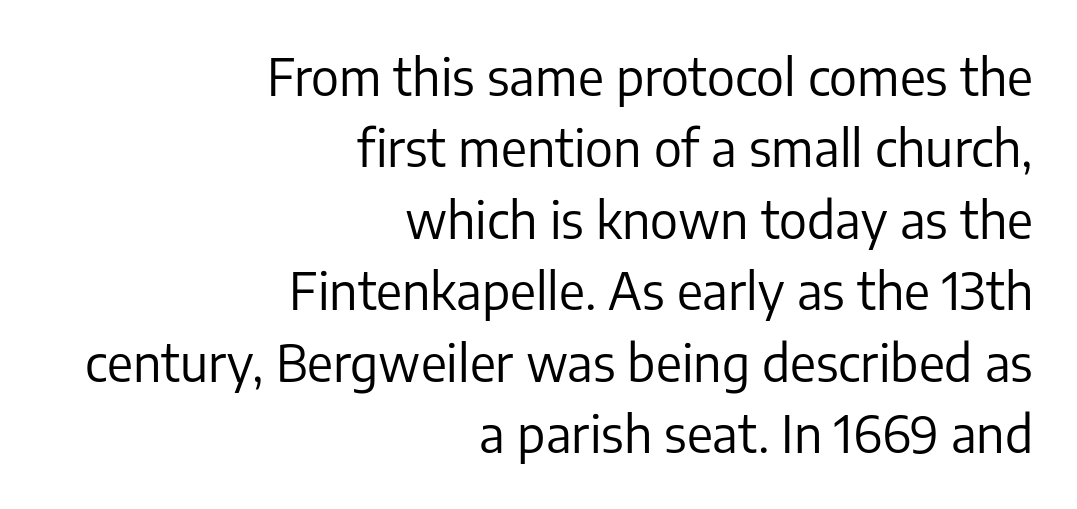
Q: Is the text bold? A: No.
Q: Is the text italic (slanted)? A: No, it is upright.
Q: Is the typeface a serif or a sans-serif typeface? A: Sans-serif.
Q: Is the text underlined? A: No.
Q: How is the paragraph aligned? A: Right-aligned.
Q: Is the spacing between letters normal or unusually wide? A: Normal.
Q: Is the spacing between lines tight, normal or loose? A: Normal.
Q: Width (condensed, normal, or wide)? A: Normal.
Q: Stroke contrast? A: Low.
Q: x-height? A: Medium.
Q: Monospaced? A: No.
